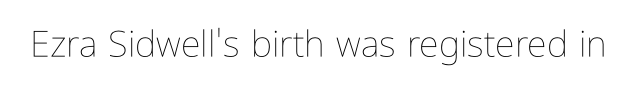
{"italic": "no", "bold": "no", "weight": "thin", "width": "condensed", "stroke_contrast": "low", "x_height": "medium", "monospaced": "no", "underline": "no", "letter_spacing": "normal", "letter_spacing_em": 0.0, "glyph_px": 36}
